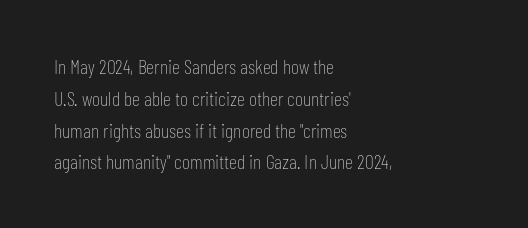
This is not heavy type; no bold has been used. Tracking here is standard; glyphs follow each other at the usual distance. Horizontal bands of white between lines are of average thickness. Underlining? Definitely not there. A student would call this left alignment; a typographer would say flush left, rag right.
